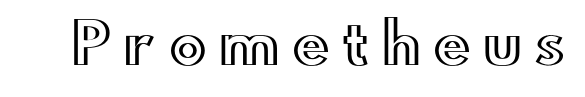
The image shows 56 px wide type, upright; set unusually wide letter spacing (+0.22 em), not underlined; a small x-height.
